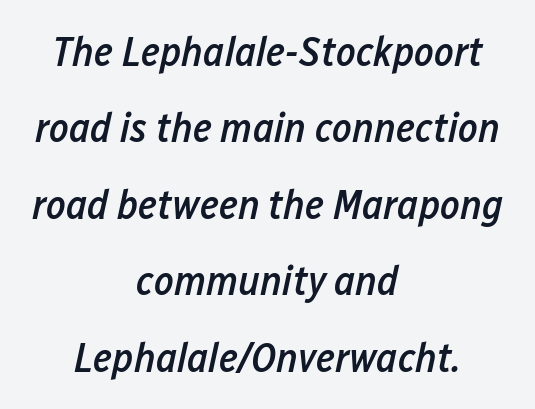
Q: Is the text bold? A: Semi-bold.
Q: Is the text italic (slanted)? A: Yes, it leans right by about 12 degrees.
Q: Is the text underlined? A: No.
Q: How is the paragraph aligned? A: Centered.
Q: Is the spacing between letters normal or unusually wide? A: Normal.
Q: Width (condensed, normal, or wide)? A: Condensed.
Q: Stroke contrast? A: Low.
Q: x-height? A: Medium.
Q: Monospaced? A: No.
